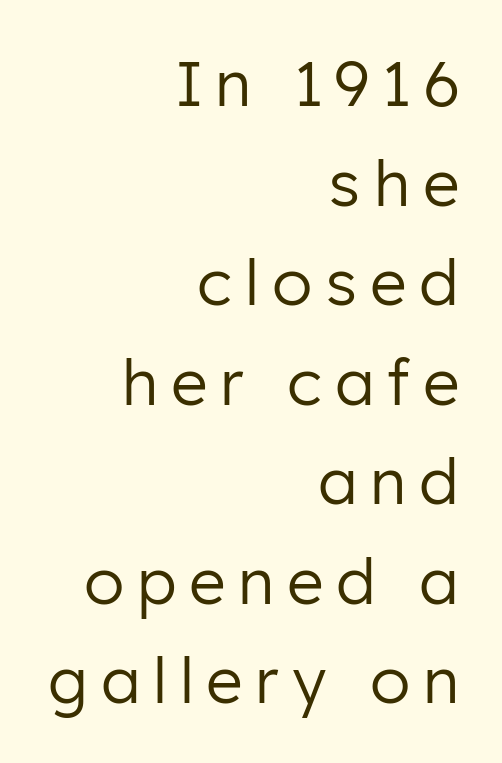
These lines are set flush right with a ragged left edge. The passage shown is typed in a proportional face where columns would drift. Posture: vertical. Baseline-to-baseline distance is the conventional proportion of letter height. Grotesque or geometric, the face here clearly has no serifs. Stem width sits at or under what a default text font uses.
